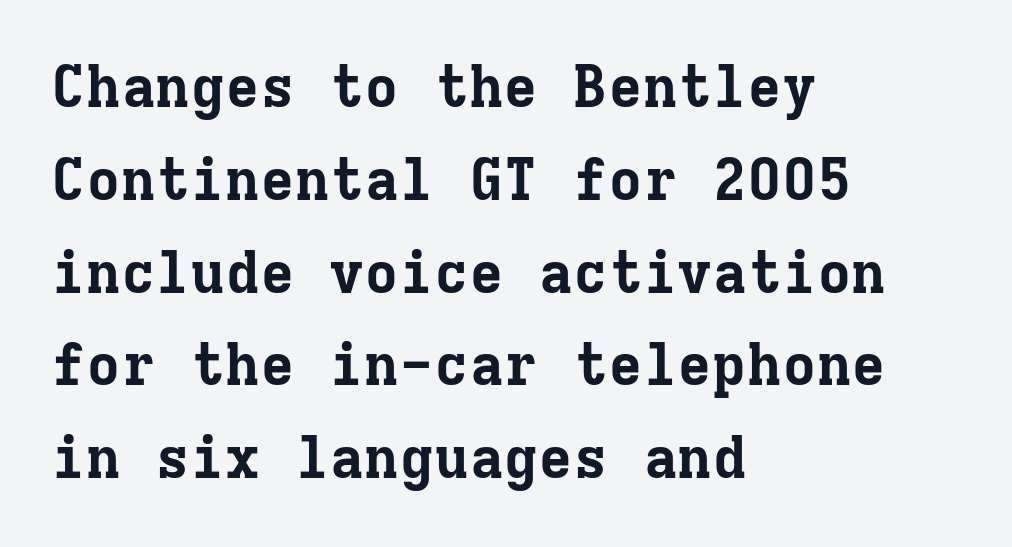
The image shows 58 px bold serif type, upright, monospaced; set left-aligned, normal line spacing (1.6x), normal letter spacing, not underlined; low stroke contrast and a medium x-height.
